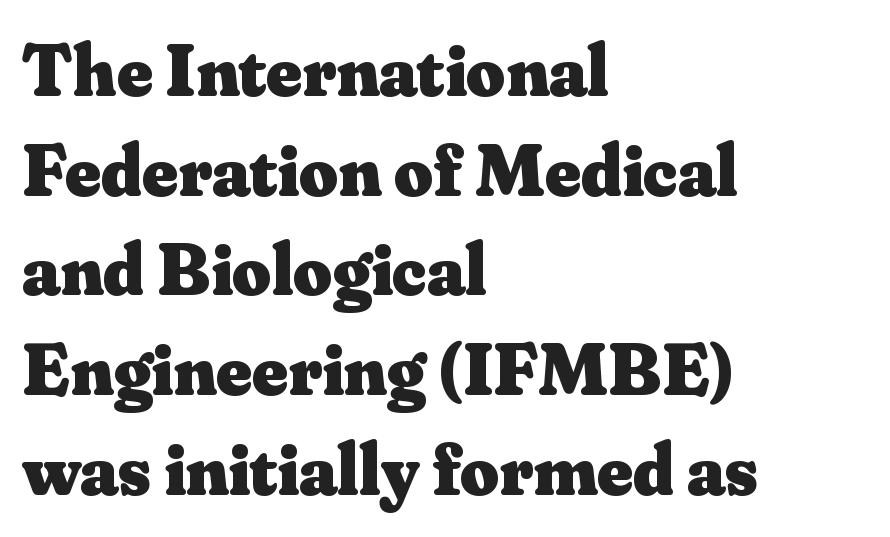
The image shows 75 px heavy serif type, upright; set left-aligned, normal line spacing (1.33x), normal letter spacing, not underlined; medium stroke contrast and a small x-height.
